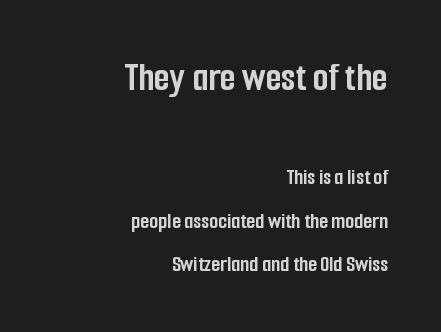
The image shows 41 px semibold, condensed sans-serif type, upright; set right-aligned, line spacing 1.89x, normal letter spacing, not underlined; the first (top) block is 1.78x larger; low stroke contrast and a medium x-height.
